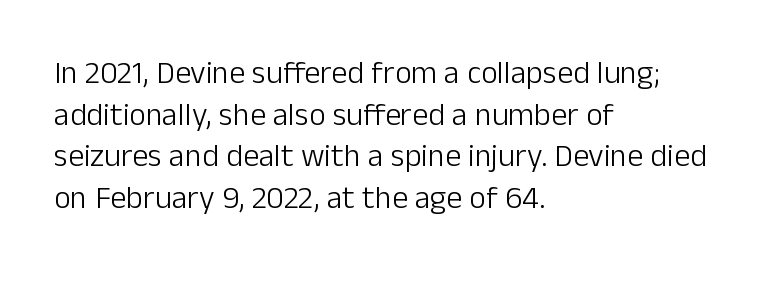
{"serif": "no", "italic": "no", "bold": "no", "weight": "light", "width": "normal", "stroke_contrast": "low", "x_height": "medium", "monospaced": "no", "underline": "no", "align": "left", "line_spacing": "normal", "line_spacing_ratio": 1.3, "letter_spacing": "normal", "letter_spacing_em": 0.0, "glyph_px": 32}
